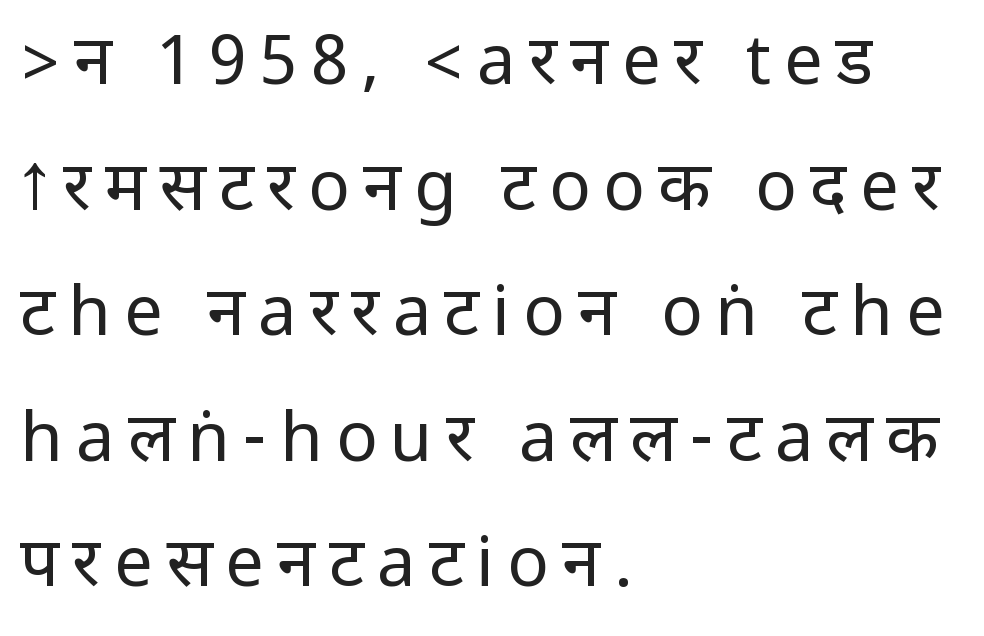
{"serif": "no", "italic": "no", "bold": "no", "weight": "regular", "width": "condensed", "stroke_contrast": "low", "underline": "no", "align": "left", "line_spacing_ratio": 1.82, "glyph_px": 69}
